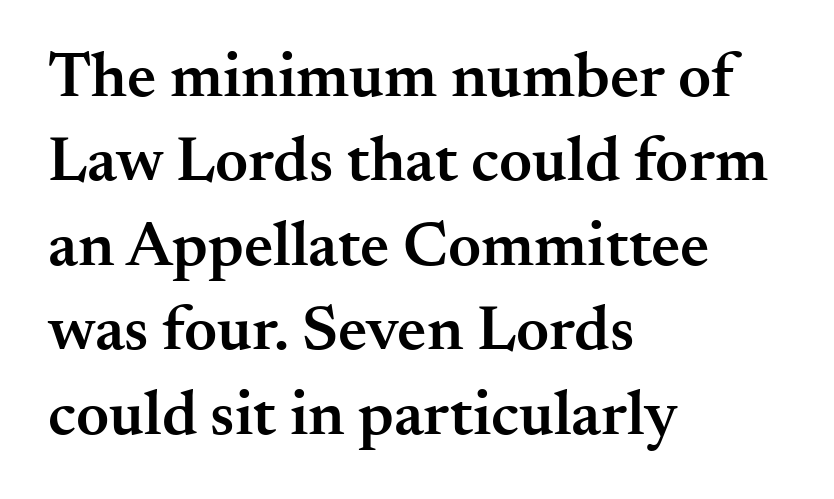
{"serif": "yes", "italic": "no", "bold": "semi", "weight": "semibold", "width": "normal", "stroke_contrast": "medium", "x_height": "small", "monospaced": "no", "underline": "no", "align": "left", "line_spacing": "normal", "line_spacing_ratio": 1.32, "letter_spacing": "normal", "letter_spacing_em": 0.0, "glyph_px": 64}
